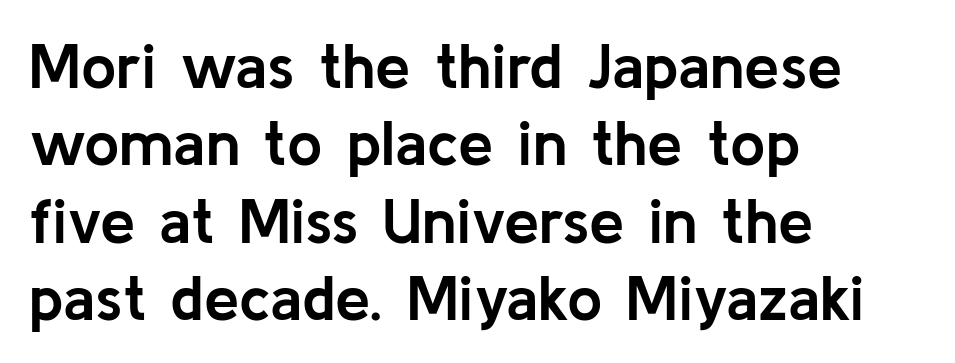
Q: Is the text bold? A: Yes.
Q: Is the text italic (slanted)? A: No, it is upright.
Q: Is the typeface a serif or a sans-serif typeface? A: Sans-serif.
Q: Is the text underlined? A: No.
Q: How is the paragraph aligned? A: Left-aligned.
Q: Is the spacing between letters normal or unusually wide? A: Normal.
Q: Width (condensed, normal, or wide)? A: Normal.
Q: Stroke contrast? A: Low.
Q: x-height? A: Medium.
Q: Monospaced? A: No.
